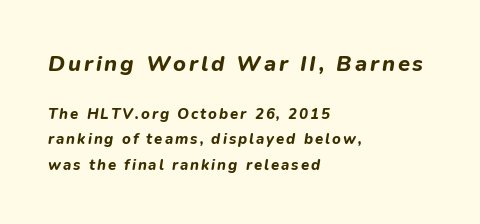
Large over small — that's the arrangement of the two blocks here. The block of text has a typical density, with ordinary space between rows. The glyphs have the mass of a bold cut. Check the space under the baseline: it is left empty. These lines are set flush left with a ragged right edge. There's an unmistakable incline to the writing here.
